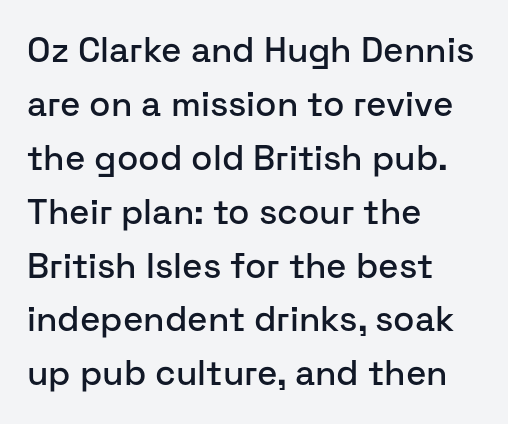
Compared with typical paragraphs, the rows here are spaced about the same. Beneath every word, the page is bare. I'd call this a sans setting — the letters go barefoot. In terms of posture, this sample is upright. Varying glyph widths throughout — classic text-font behaviour.
